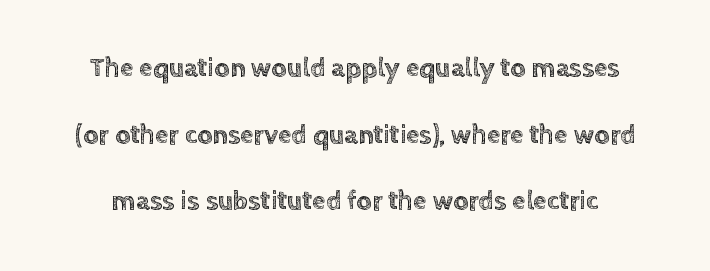
{"italic": "no", "underline": "no", "line_spacing": "loose", "line_spacing_ratio": 2.47, "letter_spacing": "normal", "letter_spacing_em": 0.0, "glyph_px": 27}
